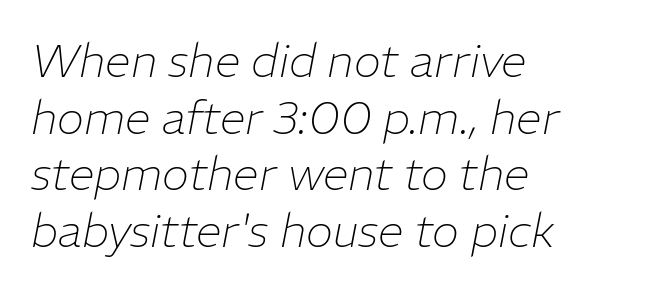
{"italic": "yes", "lean": "right", "slant_degrees": 11, "bold": "no", "weight": "thin", "width": "normal", "stroke_contrast": "low", "x_height": "medium", "monospaced": "no", "underline": "no", "align": "left", "line_spacing_ratio": 1.23, "letter_spacing": "normal", "letter_spacing_em": 0.0, "glyph_px": 46}
